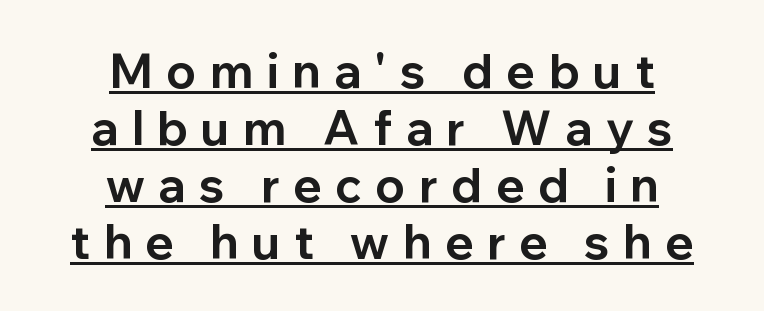
Caption: bold face, heavy strokes. Does extra space separate the letters? Yes, quite a lot of it. Teacher's note: observe the equal gaps on both sides — that is centered alignment. Posture: upright roman. Spacing verdict: proportional, widths tailored to each character. The face used here is a sans, in the tradition of grotesques and geometrics.
